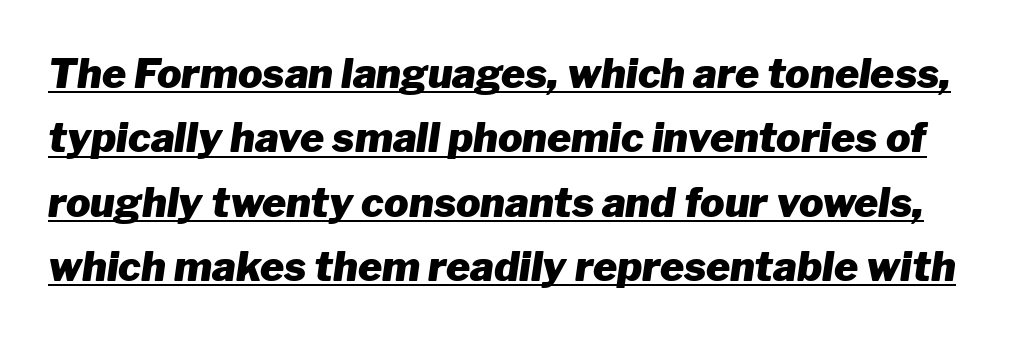
{"italic": "yes", "lean": "right", "slant_degrees": 8, "bold": "yes", "weight": "heavy", "width": "normal", "stroke_contrast": "low", "x_height": "medium", "monospaced": "no", "underline": "yes", "line_spacing": "normal", "line_spacing_ratio": 1.57, "letter_spacing": "normal", "letter_spacing_em": 0.0, "glyph_px": 41}
